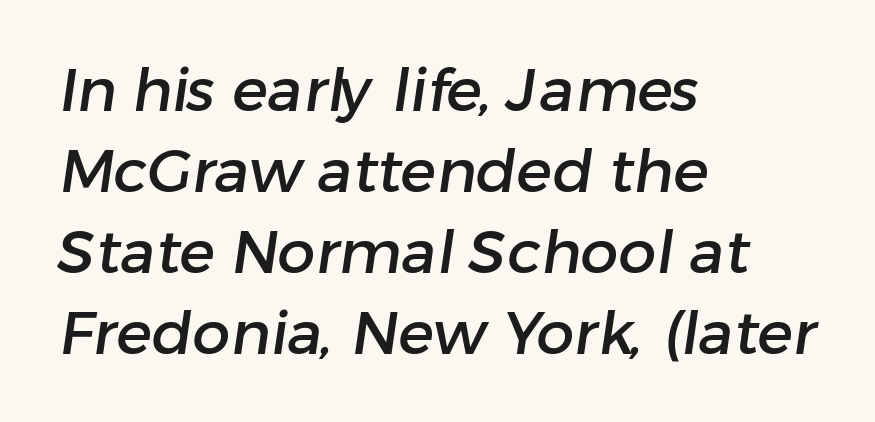
Q: Is the typeface a serif or a sans-serif typeface? A: Sans-serif.
Q: Is the text underlined? A: No.
Q: How is the paragraph aligned? A: Left-aligned.
Q: Is the spacing between letters normal or unusually wide? A: Normal.
Q: Is the spacing between lines tight, normal or loose? A: Normal.
Q: Width (condensed, normal, or wide)? A: Normal.
Q: Stroke contrast? A: Low.
Q: x-height? A: Medium.
Q: Monospaced? A: No.
